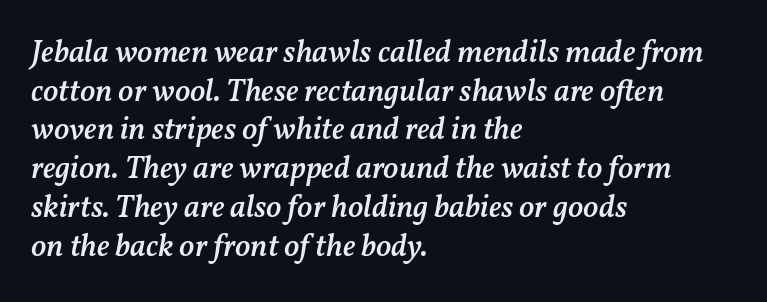
{"italic": "yes", "lean": "right", "slant_degrees": 11, "bold": "semi", "weight": "semibold", "width": "normal", "stroke_contrast": "medium", "x_height": "medium", "monospaced": "no", "underline": "no", "align": "left", "line_spacing_ratio": 1.21, "letter_spacing": "normal", "letter_spacing_em": 0.0, "glyph_px": 32}
